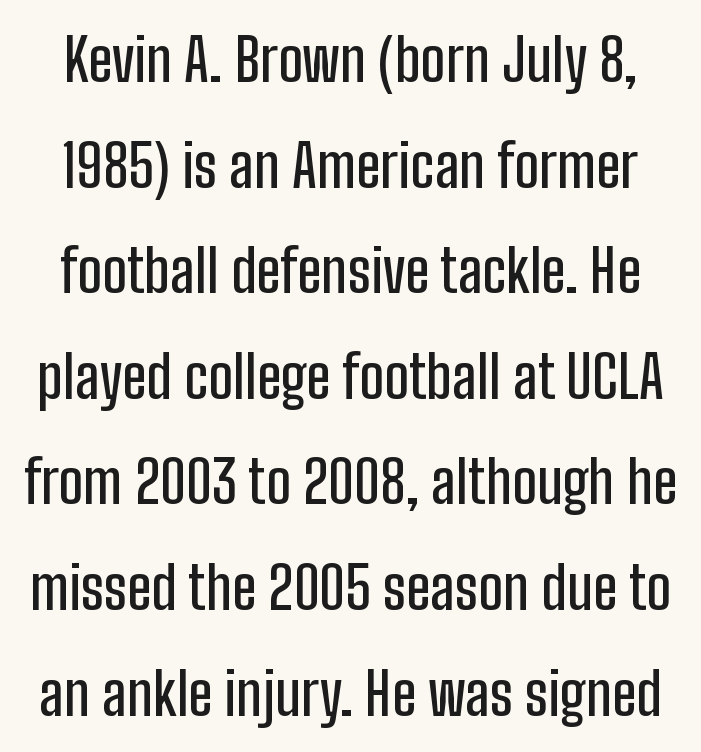
Q: Is the text italic (slanted)? A: No, it is upright.
Q: Is the typeface a serif or a sans-serif typeface? A: Sans-serif.
Q: Is the text underlined? A: No.
Q: Is the spacing between letters normal or unusually wide? A: Normal.
Q: Width (condensed, normal, or wide)? A: Condensed.
Q: Stroke contrast? A: Low.
Q: x-height? A: Medium.
Q: Monospaced? A: No.
